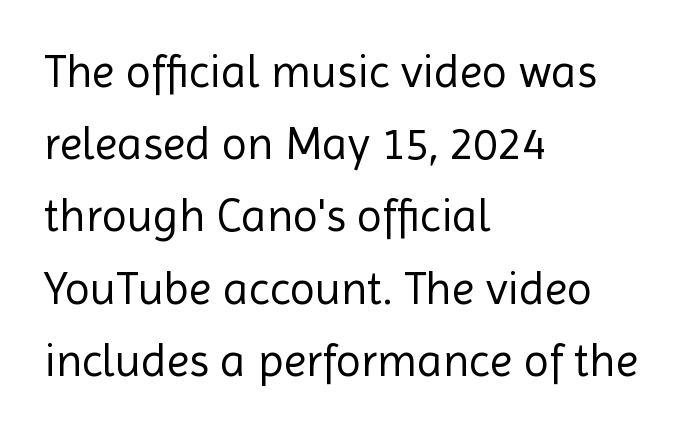
The image shows 46 px regular-weight sans-serif type, upright; set left-aligned, normal line spacing (1.57x), normal letter spacing, not underlined; a medium x-height.
